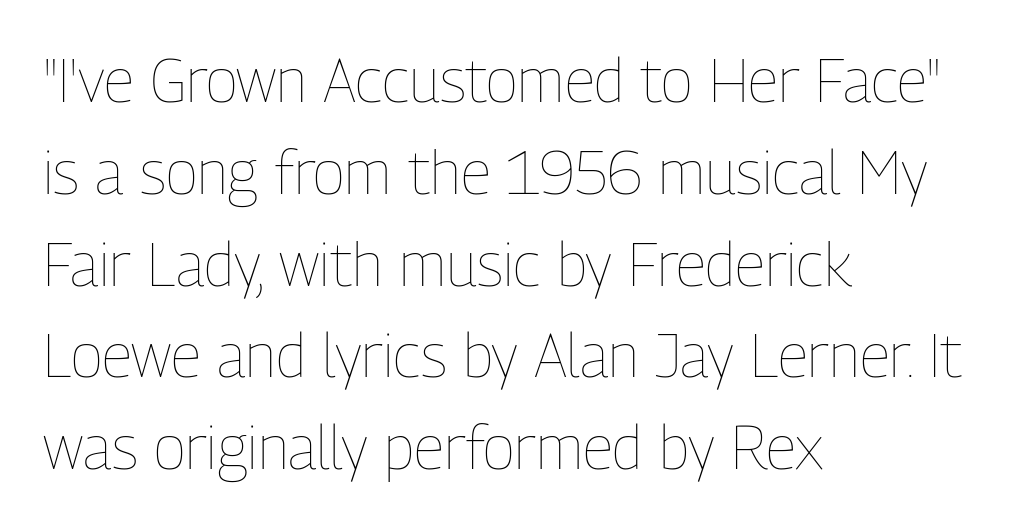
The image shows 60 px thin, condensed type, upright; set left-aligned, normal line spacing (1.53x), normal letter spacing, not underlined; low stroke contrast and a medium x-height.
